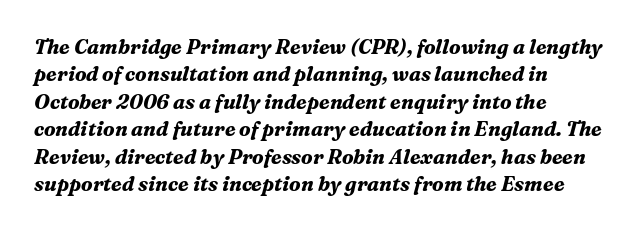
Words float on clear page, feet unadorned. The lines are quadded left. The typesetting leans heavy: a genuine bold. Quick note: interline space is typical. The rendering applies a slant to the glyphs. Here the glyphs are tracked normally, forming tight word shapes.
